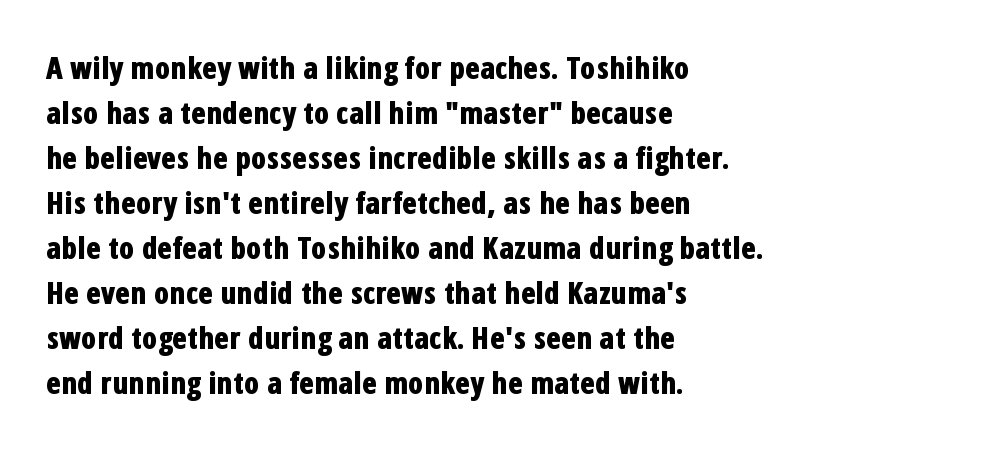
Q: Is the text bold? A: Yes.
Q: Is the text italic (slanted)? A: No, it is upright.
Q: Is the typeface a serif or a sans-serif typeface? A: Sans-serif.
Q: Is the text underlined? A: No.
Q: How is the paragraph aligned? A: Left-aligned.
Q: Is the spacing between letters normal or unusually wide? A: Normal.
Q: Is the spacing between lines tight, normal or loose? A: Normal.
Q: Width (condensed, normal, or wide)? A: Condensed.
Q: Stroke contrast? A: Low.
Q: x-height? A: Medium.
Q: Monospaced? A: No.
